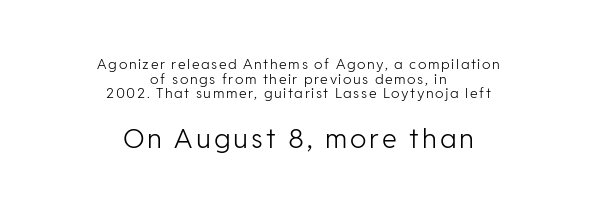
Does the lettering tilt? It doesn't — this is upright. Typeset on center — no edge is straight. This layout puts the modest block above and the oversized block below. Type without underlining. Weight: regular or lighter. Very little white space separates one row of letters from the next.
